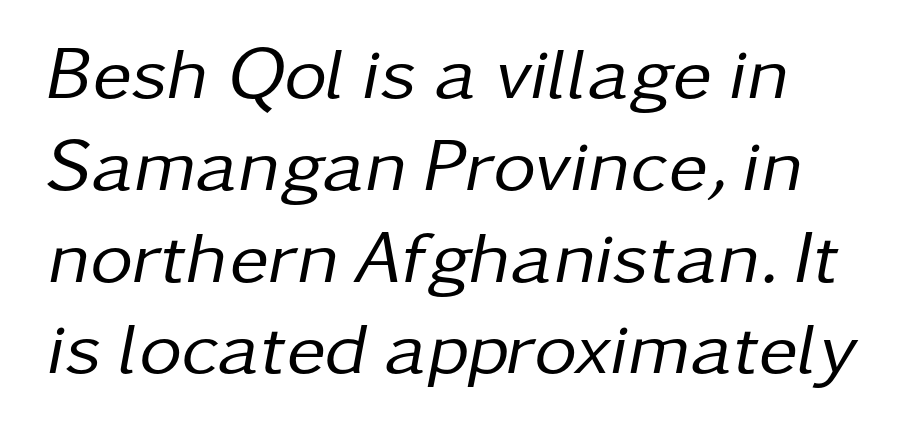
Q: Is the text bold? A: No.
Q: Is the text italic (slanted)? A: Yes, it leans right by about 11 degrees.
Q: Is the text underlined? A: No.
Q: Is the spacing between letters normal or unusually wide? A: Normal.
Q: Width (condensed, normal, or wide)? A: Normal.
Q: Stroke contrast? A: Low.
Q: x-height? A: Medium.
Q: Monospaced? A: No.
